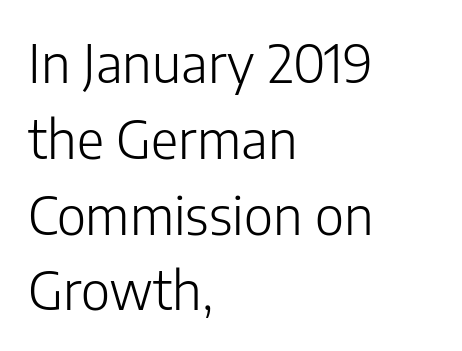
The image shows 53 px light sans-serif type, upright; set left-aligned, normal line spacing (1.43x), normal letter spacing, not underlined; low stroke contrast and a medium x-height.
